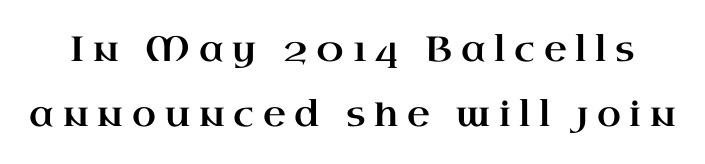
Q: Is the text italic (slanted)? A: No, it is upright.
Q: Is the typeface a serif or a sans-serif typeface? A: Serif.
Q: Is the text underlined? A: No.
Q: Is the spacing between letters normal or unusually wide? A: Unusually wide.
Q: Width (condensed, normal, or wide)? A: Wide.
Q: Stroke contrast? A: High.
Q: x-height? A: Small.
Q: Monospaced? A: No.
